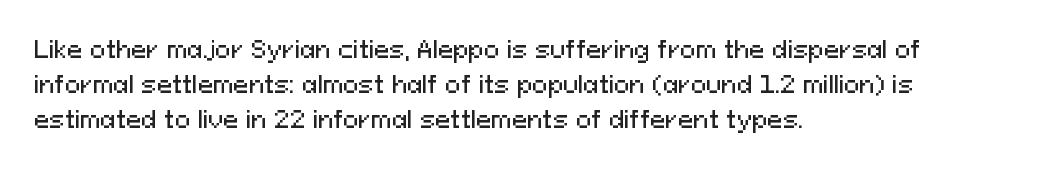
{"italic": "no", "underline": "no", "align": "left", "line_spacing": "normal", "line_spacing_ratio": 1.53, "letter_spacing": "normal", "letter_spacing_em": 0.0, "glyph_px": 23}
